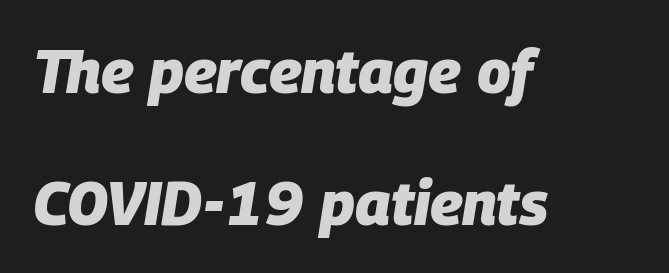
Q: Is the text bold? A: Yes.
Q: Is the text italic (slanted)? A: Yes, it leans right by about 9 degrees.
Q: Is the text underlined? A: No.
Q: How is the paragraph aligned? A: Left-aligned.
Q: Is the spacing between letters normal or unusually wide? A: Normal.
Q: Is the spacing between lines tight, normal or loose? A: Loose.
Q: Width (condensed, normal, or wide)? A: Normal.
Q: Stroke contrast? A: Low.
Q: x-height? A: Large.
Q: Monospaced? A: No.
